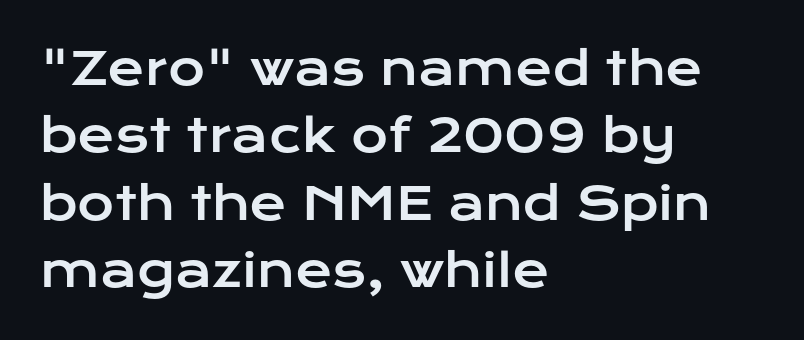
Q: Is the text italic (slanted)? A: No, it is upright.
Q: Is the typeface a serif or a sans-serif typeface? A: Sans-serif.
Q: Is the text underlined? A: No.
Q: How is the paragraph aligned? A: Left-aligned.
Q: Is the spacing between letters normal or unusually wide? A: Normal.
Q: Is the spacing between lines tight, normal or loose? A: Normal.
Q: Width (condensed, normal, or wide)? A: Wide.
Q: Stroke contrast? A: Low.
Q: x-height? A: Medium.
Q: Monospaced? A: No.
